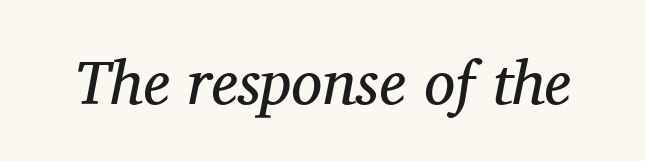
Q: Is the text bold? A: No.
Q: Is the text italic (slanted)? A: Yes, it leans right by about 11 degrees.
Q: Is the typeface a serif or a sans-serif typeface? A: Serif.
Q: Is the text underlined? A: No.
Q: Is the spacing between letters normal or unusually wide? A: Normal.
Q: Width (condensed, normal, or wide)? A: Normal.
Q: Stroke contrast? A: Medium.
Q: x-height? A: Medium.
Q: Monospaced? A: No.
